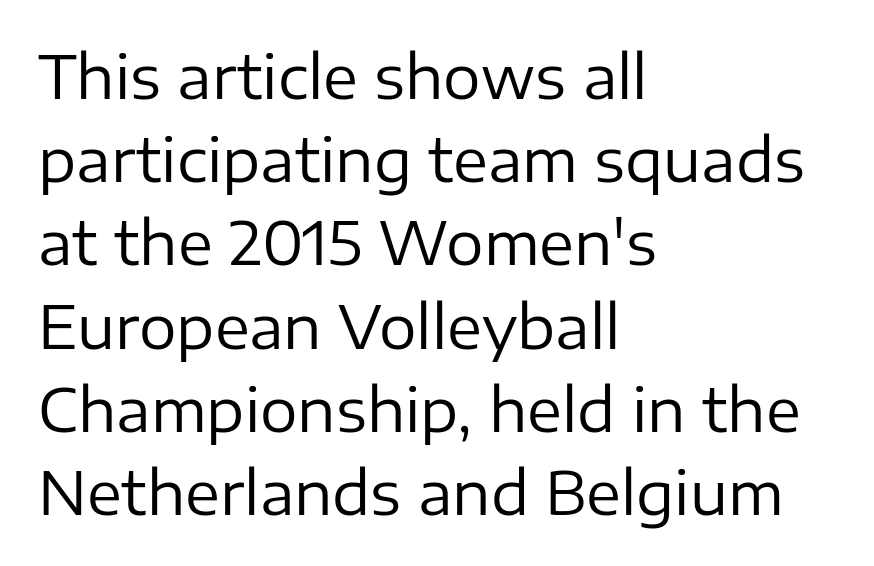
This reads as an unemphasized weight, regular at the heaviest. Each letter keeps its own natural width here, so spacing adapts to shape. The font's upright variant was chosen for this text. Are there feet on the stems? There aren't — it's a sans. Standard letterfit; no display-style spreading of the glyphs. Leading: standard.
